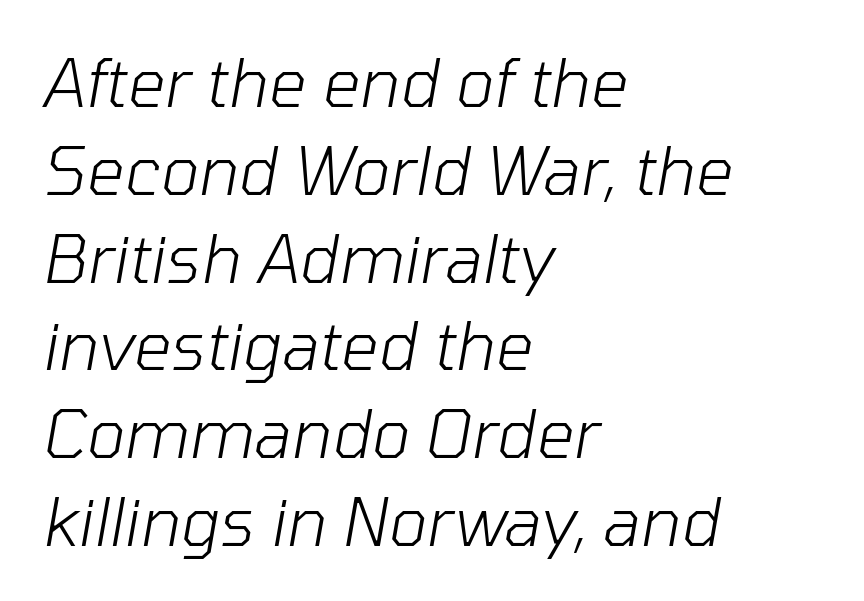
{"italic": "yes", "lean": "right", "slant_degrees": 10, "bold": "no", "weight": "light", "width": "normal", "stroke_contrast": "low", "x_height": "medium", "monospaced": "no", "underline": "no", "align": "left", "line_spacing": "normal", "line_spacing_ratio": 1.33, "letter_spacing": "normal", "letter_spacing_em": 0.0, "glyph_px": 66}
